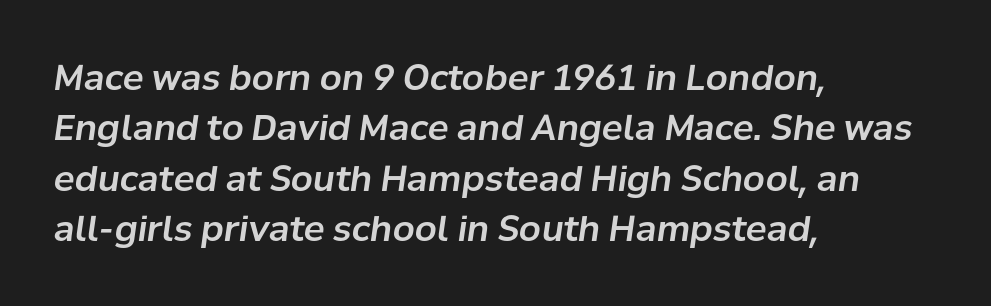
Look at the tracking — it's just the regular setting, nothing added. Character widths vary here, with narrow letters taking less room than wide ones. Underlining? Definitely not there. The text carries the slant typical of an italic or oblique font. Students, observe: this is what conventionally led text looks like.
